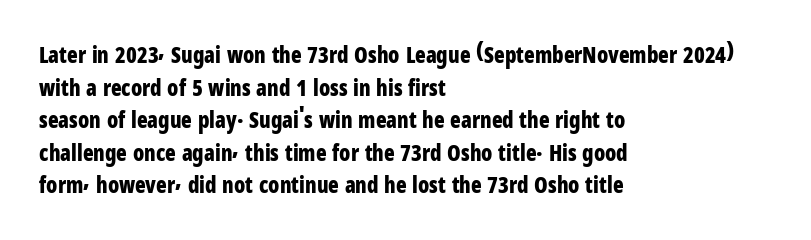
{"italic": "no", "bold": "yes", "underline": "no", "align": "left", "line_spacing": "normal", "line_spacing_ratio": 1.48, "letter_spacing": "normal", "letter_spacing_em": 0.0, "glyph_px": 22}
